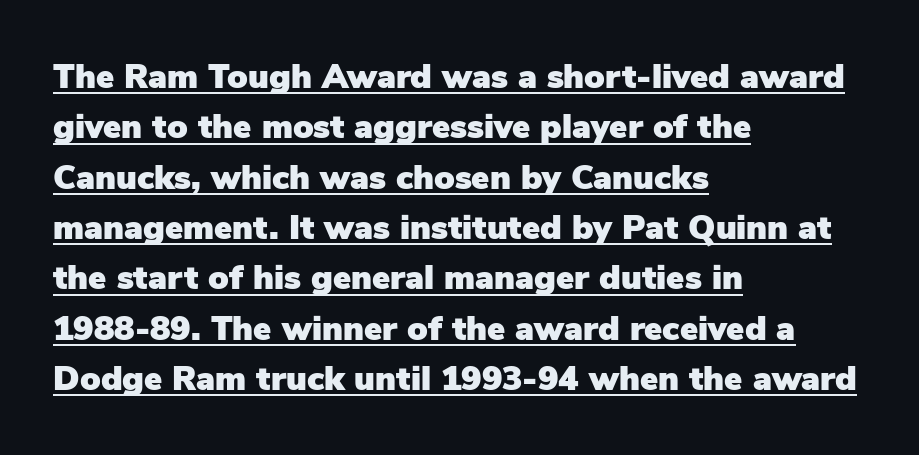
{"serif": "no", "italic": "no", "width": "normal", "stroke_contrast": "low", "x_height": "medium", "monospaced": "no", "underline": "yes", "align": "left", "line_spacing": "normal", "line_spacing_ratio": 1.48, "letter_spacing": "normal", "letter_spacing_em": 0.0, "glyph_px": 34}
